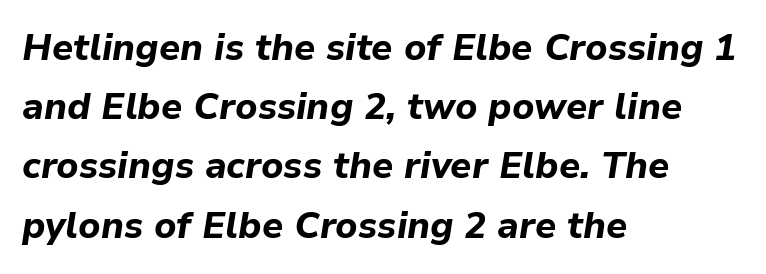
Q: Is the text bold? A: Yes.
Q: Is the text italic (slanted)? A: Yes, it leans right by about 9 degrees.
Q: Is the text underlined? A: No.
Q: How is the paragraph aligned? A: Left-aligned.
Q: Is the spacing between letters normal or unusually wide? A: Normal.
Q: Is the spacing between lines tight, normal or loose? A: Normal.
Q: Width (condensed, normal, or wide)? A: Normal.
Q: Stroke contrast? A: Low.
Q: x-height? A: Medium.
Q: Monospaced? A: No.
